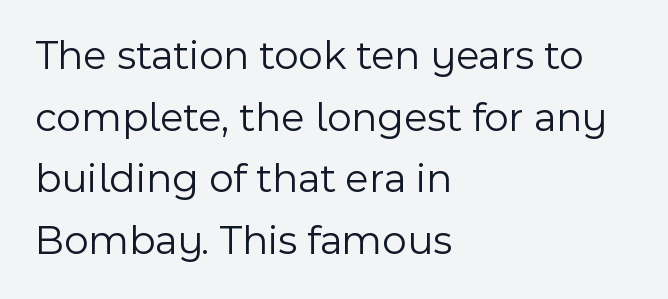
Q: Is the text bold? A: No.
Q: Is the text italic (slanted)? A: No, it is upright.
Q: Is the typeface a serif or a sans-serif typeface? A: Sans-serif.
Q: Is the text underlined? A: No.
Q: How is the paragraph aligned? A: Left-aligned.
Q: Is the spacing between letters normal or unusually wide? A: Normal.
Q: Is the spacing between lines tight, normal or loose? A: Normal.
Q: Width (condensed, normal, or wide)? A: Normal.
Q: x-height? A: Medium.
Q: Monospaced? A: No.
